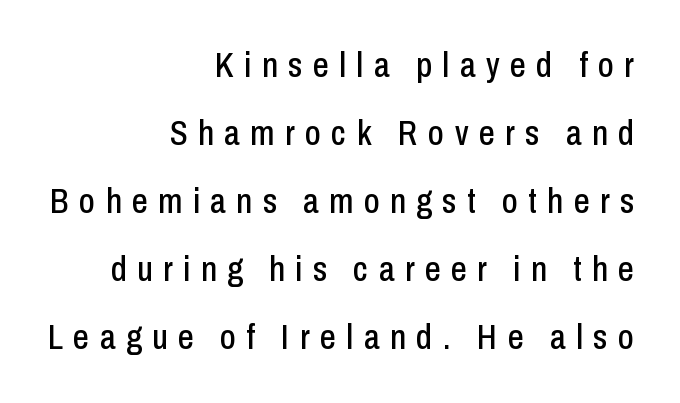
The image shows 35 px condensed sans-serif type, upright; set right-aligned, loose line spacing (1.94x), unusually wide letter spacing (+0.3 em), not underlined; low stroke contrast and a medium x-height.
